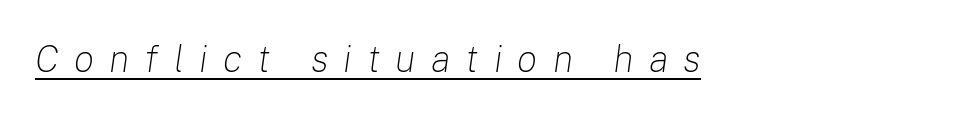
Q: Is the text bold? A: No.
Q: Is the text italic (slanted)? A: Yes, it leans right by about 8 degrees.
Q: Is the text underlined? A: Yes.
Q: How is the paragraph aligned? A: Left-aligned.
Q: Is the spacing between letters normal or unusually wide? A: Unusually wide.
Q: Width (condensed, normal, or wide)? A: Normal.
Q: Stroke contrast? A: Low.
Q: x-height? A: Medium.
Q: Monospaced? A: No.
